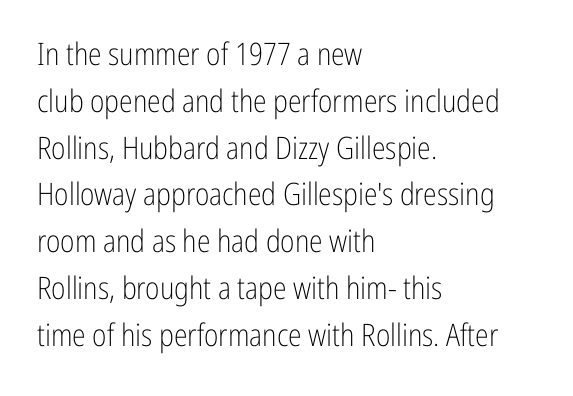
{"serif": "no", "italic": "no", "bold": "no", "weight": "light", "width": "condensed", "stroke_contrast": "low", "x_height": "medium", "monospaced": "no", "underline": "no", "align": "left", "line_spacing": "normal", "line_spacing_ratio": 1.51, "letter_spacing": "normal", "letter_spacing_em": 0.0, "glyph_px": 31}
